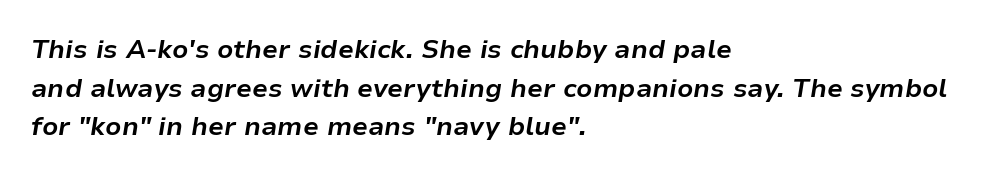
The image shows 26 px bold type, italic (leaning right); set left-aligned, normal line spacing (1.49x), normal letter spacing, not underlined.
